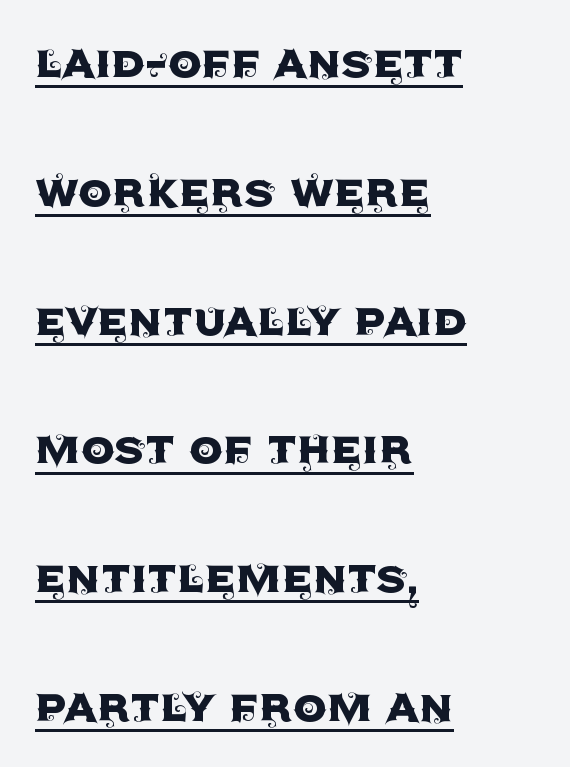
The image shows 53 px sans-serif type, upright; set left-aligned, loose line spacing (2.43x), normal letter spacing, underlined; a large x-height.
